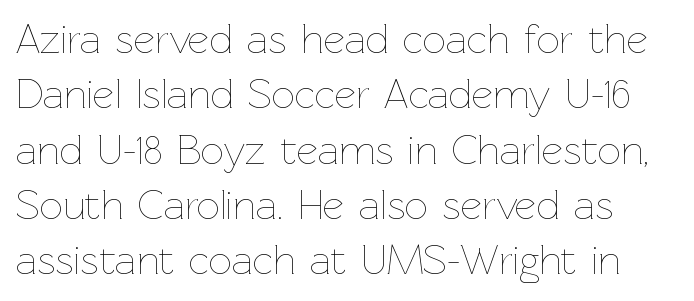
Q: Is the text bold? A: No.
Q: Is the text italic (slanted)? A: No, it is upright.
Q: Is the text underlined? A: No.
Q: Is the spacing between letters normal or unusually wide? A: Normal.
Q: Is the spacing between lines tight, normal or loose? A: Normal.
Q: Width (condensed, normal, or wide)? A: Normal.
Q: Stroke contrast? A: Low.
Q: x-height? A: Medium.
Q: Monospaced? A: No.
